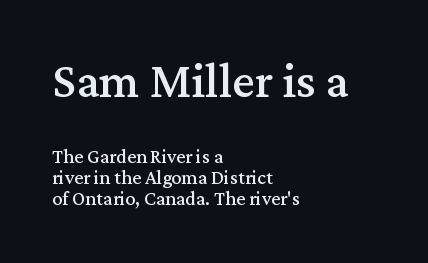
Quick note: interline space is minimal. The letters in the upper block stand taller than those in the block below. A typesetter would mark this as roman, not italic. Nothing unusual about the tracking: characters are spaced as the font intends. Does the copy run flush right? No — it runs flush left.
